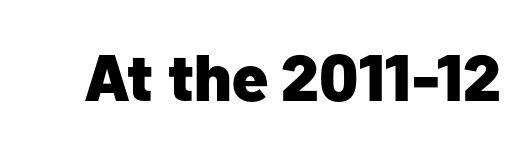
{"serif": "no", "italic": "no", "bold": "yes", "weight": "heavy", "width": "normal", "stroke_contrast": "low", "x_height": "medium", "monospaced": "no", "underline": "no", "letter_spacing": "normal", "letter_spacing_em": 0.0, "glyph_px": 65}
